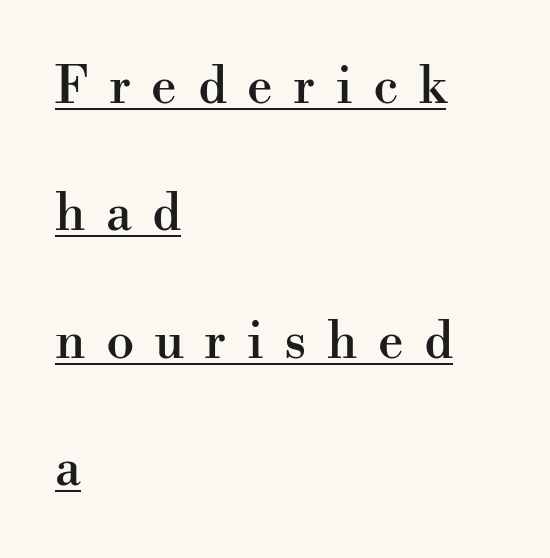
The image shows 51 px serif type, upright; set left-aligned, loose line spacing (2.5x), unusually wide letter spacing (+0.4 em), underlined; high stroke contrast and a small x-height.
